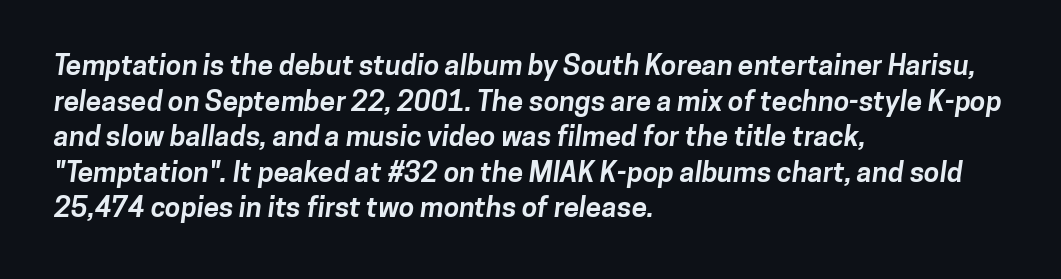
Q: Is the text bold? A: Yes.
Q: Is the typeface a serif or a sans-serif typeface? A: Sans-serif.
Q: Is the text underlined? A: No.
Q: How is the paragraph aligned? A: Left-aligned.
Q: Is the spacing between letters normal or unusually wide? A: Normal.
Q: Is the spacing between lines tight, normal or loose? A: Normal.
Q: Width (condensed, normal, or wide)? A: Normal.
Q: Stroke contrast? A: Low.
Q: x-height? A: Medium.
Q: Monospaced? A: No.
